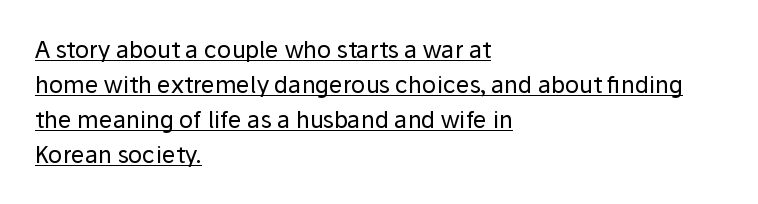
{"italic": "no", "bold": "no", "underline": "yes", "align": "left", "line_spacing": "normal", "line_spacing_ratio": 1.52, "letter_spacing": "normal", "letter_spacing_em": 0.0, "glyph_px": 23}
